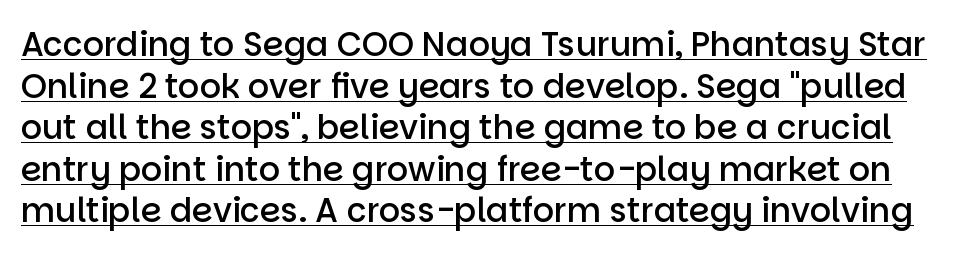
Posture: upright roman. Looks like regular typesetting: each glyph gets only the width it needs. Evenly set lines give the paragraph a standard silhouette. Look at the tracking — it's just the regular setting, nothing added. Typographically, this falls in the sans-serif category. The lettering is marked with a stroke running underneath it.
